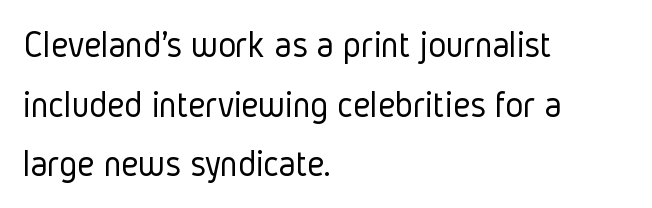
The image shows 38 px light, condensed sans-serif type, upright; set left-aligned, normal line spacing (1.57x), normal letter spacing, not underlined; low stroke contrast and a medium x-height.
